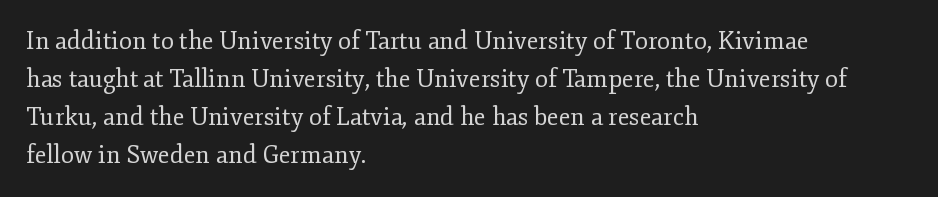
The image shows 24 px text type, upright; set left-aligned, normal line spacing (1.58x), normal letter spacing, not underlined.
